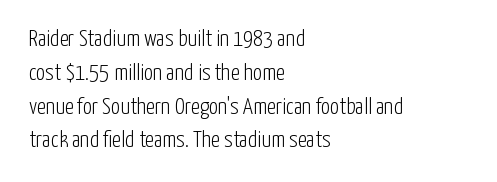
Just letters on the line, the space beneath them empty. Evenly set lines give the paragraph a standard silhouette. Heft: none added — not bold. Notice how the passage keeps a crisp vertical edge on the left only. No extra tracking has been applied to these lines. A roman cut, with each character standing at attention.
